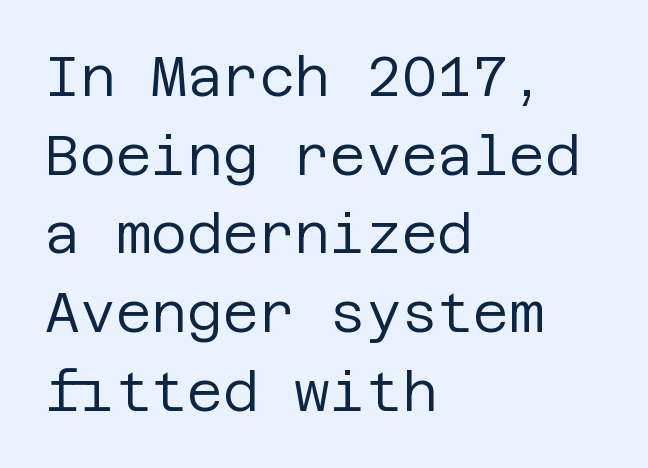
Q: Is the text bold? A: No.
Q: Is the text italic (slanted)? A: No, it is upright.
Q: Is the typeface a serif or a sans-serif typeface? A: Sans-serif.
Q: Is the text underlined? A: No.
Q: How is the paragraph aligned? A: Left-aligned.
Q: Is the spacing between letters normal or unusually wide? A: Normal.
Q: Is the spacing between lines tight, normal or loose? A: Normal.
Q: Width (condensed, normal, or wide)? A: Normal.
Q: Stroke contrast? A: Low.
Q: x-height? A: Large.
